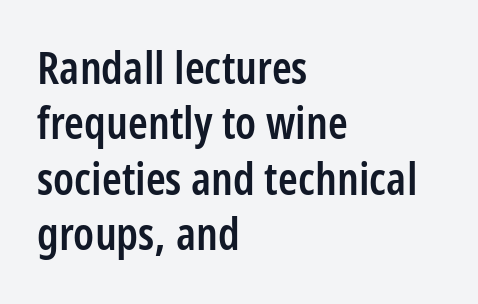
One-word summary of the alignment: left. Every stem runs plumb, perpendicular to the baseline. In terms of weight, the rendering is demibold, just under bold. Honestly, the letter spacing is just normal — you wouldn't notice it. Lines of text with bare space underneath.
